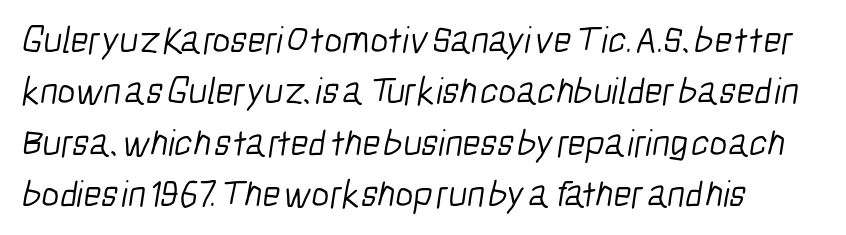
Q: Is the text bold? A: No.
Q: Is the typeface a serif or a sans-serif typeface? A: Sans-serif.
Q: Is the text underlined? A: No.
Q: Is the spacing between letters normal or unusually wide? A: Normal.
Q: Is the spacing between lines tight, normal or loose? A: Normal.
Q: Width (condensed, normal, or wide)? A: Condensed.
Q: Stroke contrast? A: Low.
Q: x-height? A: Medium.
Q: Monospaced? A: No.
